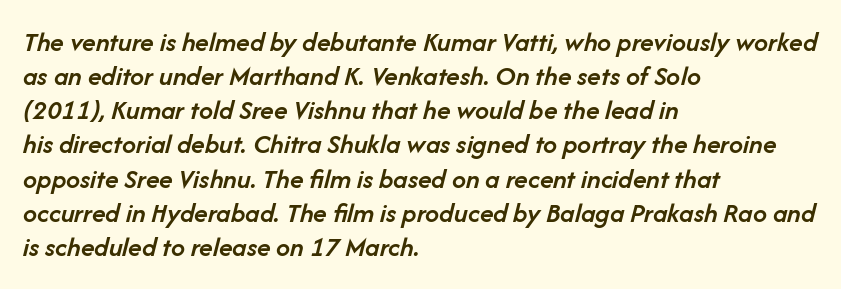
Between one letter and the next there's only the usual sliver of space. Rule under the text: the space is simply empty. The face used here is proportionally spaced, like ordinary book or web type. Horizontally, the lines are justified to the leading edge only.
